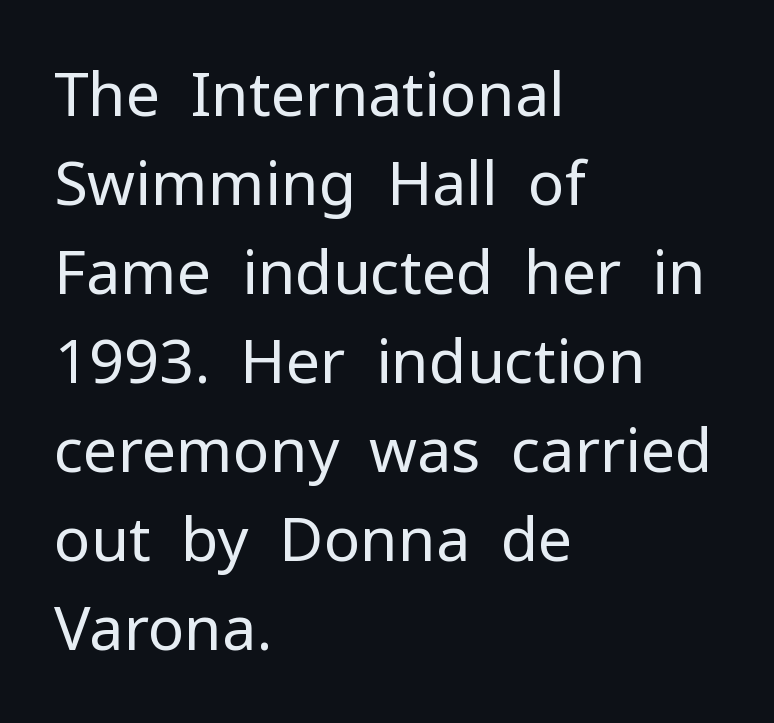
{"serif": "no", "italic": "no", "bold": "no", "weight": "regular", "width": "normal", "stroke_contrast": "low", "x_height": "medium", "monospaced": "no", "underline": "no", "align": "left", "line_spacing": "normal", "line_spacing_ratio": 1.46, "letter_spacing": "normal", "letter_spacing_em": 0.0, "glyph_px": 61}
